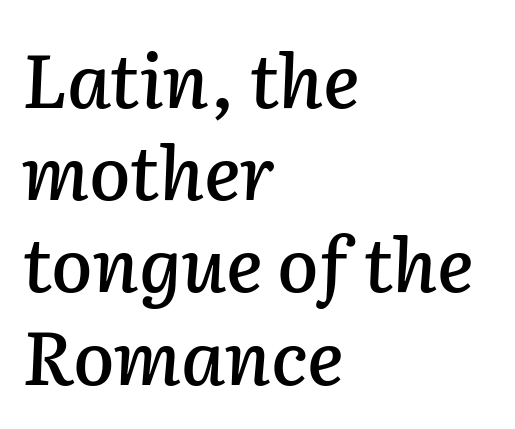
These lines keep a tight, regular rhythm from letter to letter. This sample is left-justified, so line endings fall wherever the words run out. Observe the lean: these are italic letterforms. Spacing verdict: proportional, widths tailored to each character. Underline: absent.
